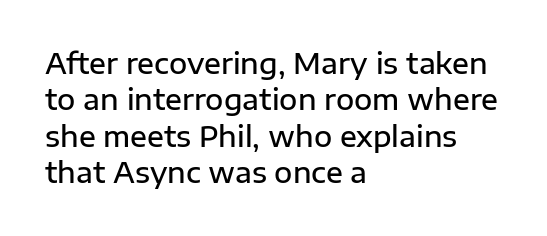
{"serif": "no", "italic": "no", "bold": "semi", "weight": "semibold", "width": "normal", "stroke_contrast": "low", "x_height": "medium", "monospaced": "no", "underline": "no", "align": "left", "line_spacing": "normal", "line_spacing_ratio": 1.3, "letter_spacing": "normal", "letter_spacing_em": 0.0, "glyph_px": 28}
